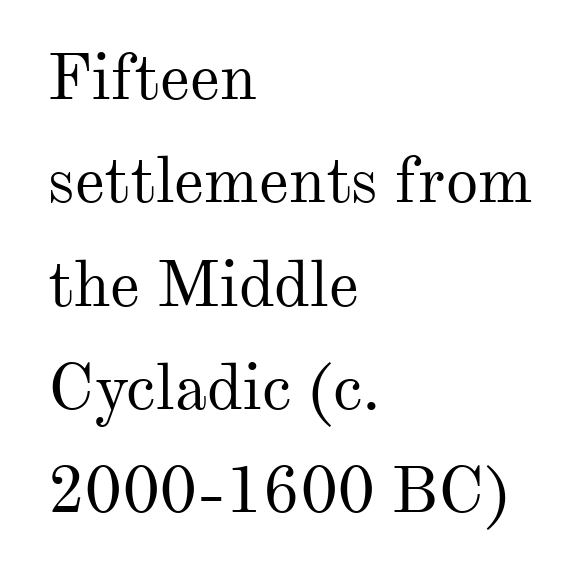
Letters rest on an invisible, unmarked baseline. Honestly, the letter spacing is just normal — you wouldn't notice it. Every row of glyphs begins at an identical x-position on the left. Regular leading. You could not count columns in this text — the font is proportionally spaced.
